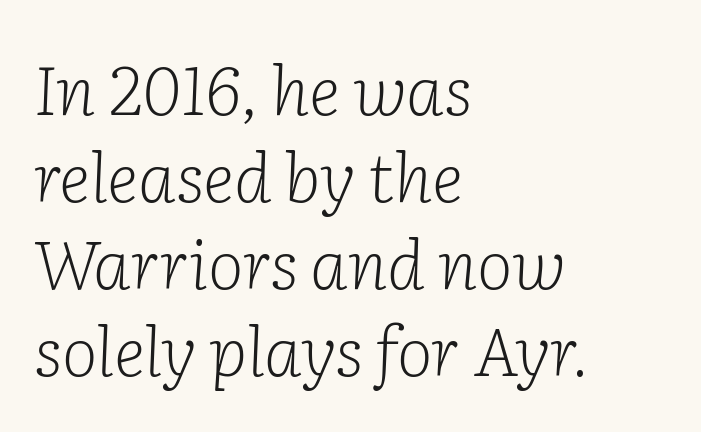
{"serif": "yes", "italic": "yes", "lean": "right", "slant_degrees": 2, "bold": "no", "weight": "light", "width": "normal", "stroke_contrast": "low", "x_height": "medium", "monospaced": "no", "underline": "no", "align": "left", "line_spacing": "normal", "line_spacing_ratio": 1.28, "letter_spacing": "normal", "letter_spacing_em": 0.0, "glyph_px": 68}
